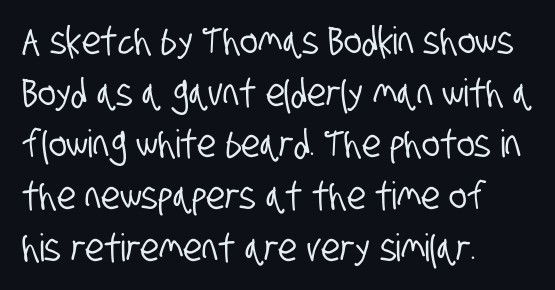
Q: Is the typeface a serif or a sans-serif typeface? A: Sans-serif.
Q: Is the text underlined? A: No.
Q: How is the paragraph aligned? A: Left-aligned.
Q: Is the spacing between letters normal or unusually wide? A: Normal.
Q: Is the spacing between lines tight, normal or loose? A: Normal.
Q: Width (condensed, normal, or wide)? A: Condensed.
Q: Stroke contrast? A: Low.
Q: x-height? A: Large.
Q: Monospaced? A: No.
